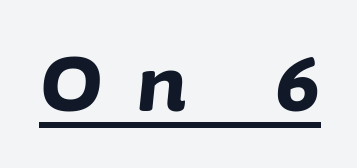
The image shows 77 px bold type, italic (leaning right); set unusually wide letter spacing (+0.46 em), underlined; low stroke contrast and a medium x-height.
